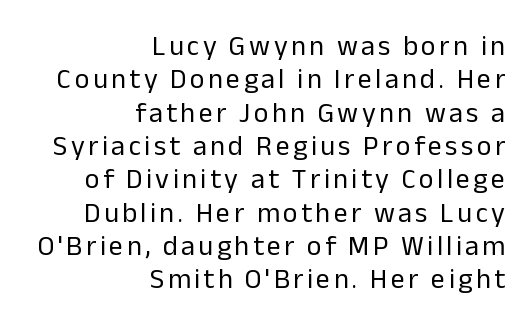
Ordinary non-slanted type is in use. Stems and bowls with no extra thickness — not bold. The rendering uses natural spacing where letterforms have individual widths. Visually the block forms a straight wall on the right and a jagged coastline on the left. Type style note: lacks serifs.
